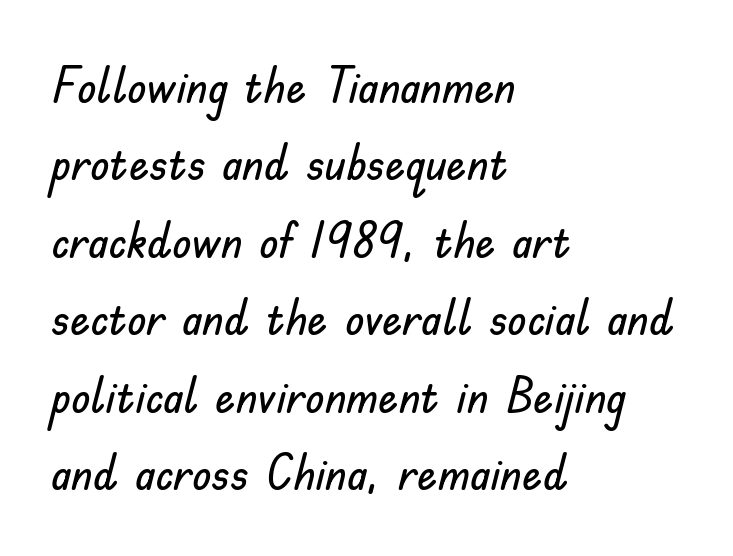
{"serif": "no", "width": "normal", "stroke_contrast": "low", "x_height": "small", "monospaced": "no", "underline": "no", "align": "left", "line_spacing": "normal", "line_spacing_ratio": 1.55, "letter_spacing": "normal", "letter_spacing_em": 0.0, "glyph_px": 50}
